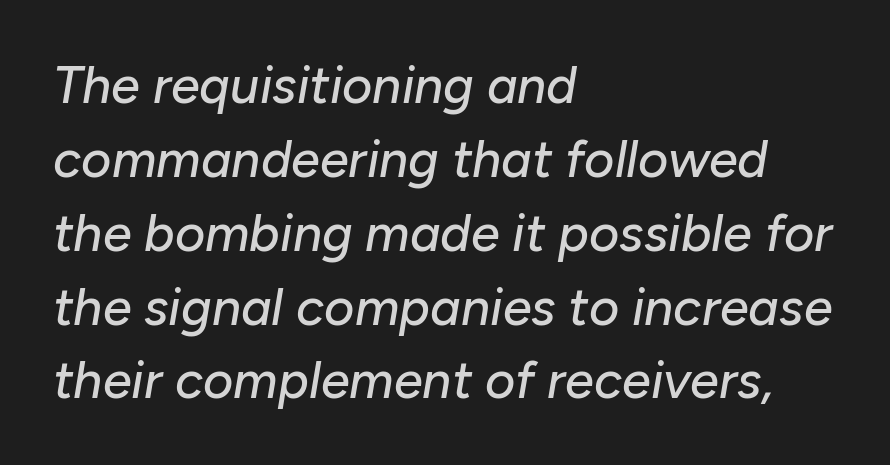
{"italic": "yes", "lean": "right", "slant_degrees": 10, "width": "normal", "stroke_contrast": "low", "x_height": "medium", "monospaced": "no", "underline": "no", "align": "left", "line_spacing": "normal", "line_spacing_ratio": 1.42, "letter_spacing": "normal", "letter_spacing_em": 0.0, "glyph_px": 52}
